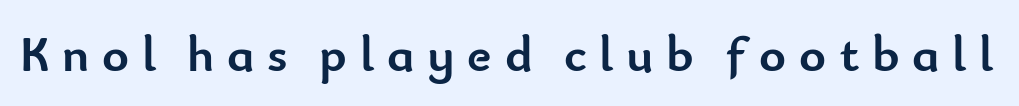
Q: Is the text bold? A: Yes.
Q: Is the text italic (slanted)? A: No, it is upright.
Q: Is the typeface a serif or a sans-serif typeface? A: Sans-serif.
Q: Is the text underlined? A: No.
Q: Is the spacing between letters normal or unusually wide? A: Unusually wide.
Q: Width (condensed, normal, or wide)? A: Normal.
Q: Stroke contrast? A: Low.
Q: x-height? A: Small.
Q: Monospaced? A: No.
